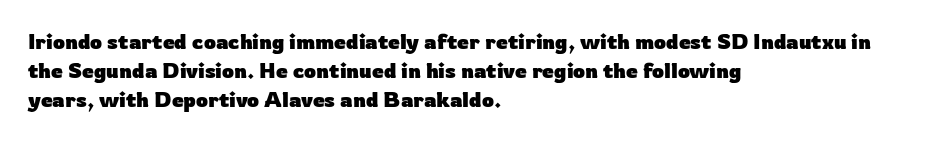
The image shows 21 px bold type, upright; set left-aligned, normal line spacing (1.37x), normal letter spacing, not underlined.
